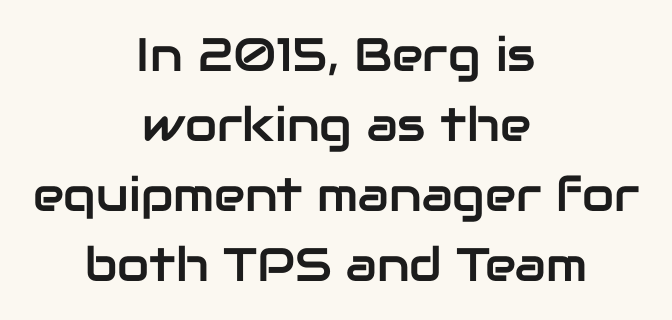
Q: Is the text italic (slanted)? A: No, it is upright.
Q: Is the typeface a serif or a sans-serif typeface? A: Sans-serif.
Q: Is the text underlined? A: No.
Q: How is the paragraph aligned? A: Centered.
Q: Is the spacing between letters normal or unusually wide? A: Normal.
Q: Is the spacing between lines tight, normal or loose? A: Normal.
Q: Width (condensed, normal, or wide)? A: Normal.
Q: Stroke contrast? A: Low.
Q: x-height? A: Medium.
Q: Monospaced? A: No.
